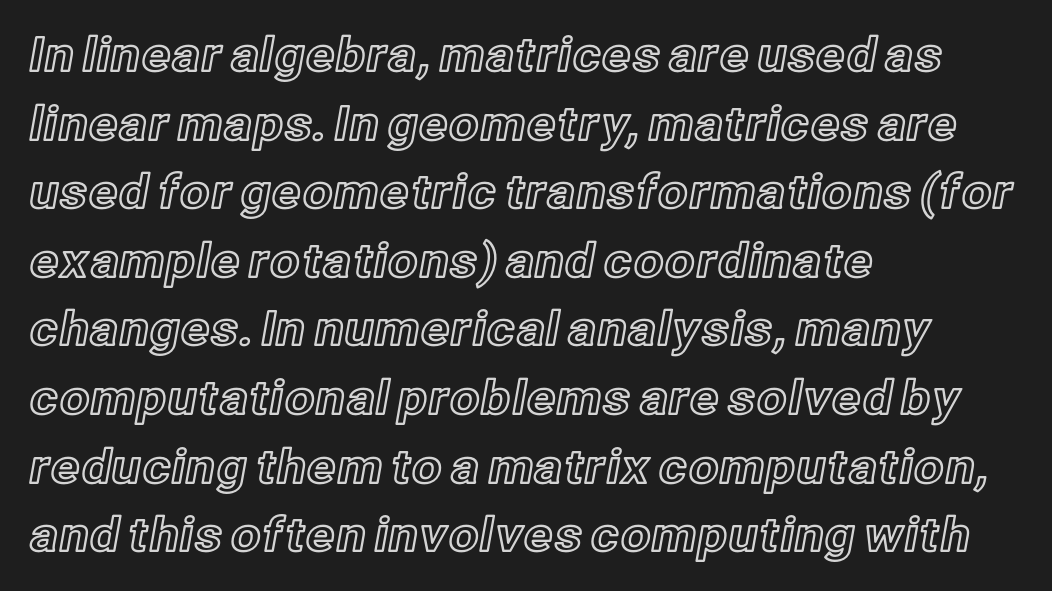
Each line starts at the same left margin while the right side varies. Spacing verdict: proportional, widths tailored to each character. Summary of vertical rhythm: regular, with standard interline spacing. The passage shown has conventional tracking throughout. Check the space under the baseline: it is left empty.
